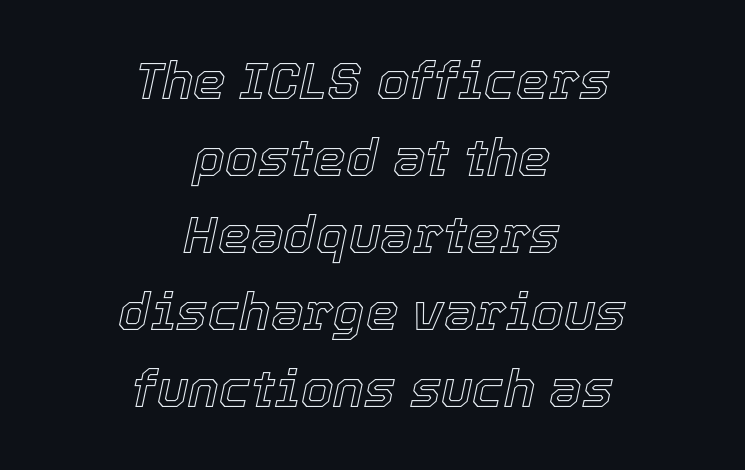
Underline: absent. The passage shown is typed in a proportional face where columns would drift. Emphasis-style slanted type is in use. Nothing unusual about the tracking: characters are spaced as the font intends. A normal amount of white space separates one row of letters from the next.
